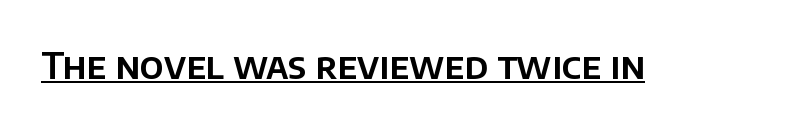
You could not count columns in this text — the font is proportionally spaced. Does a line run under the words? Yes, clearly. Every character sits straight up, as roman type does. Note: no serifs on the glyphs. Glyph-to-glyph distance matches everyday printed text.
